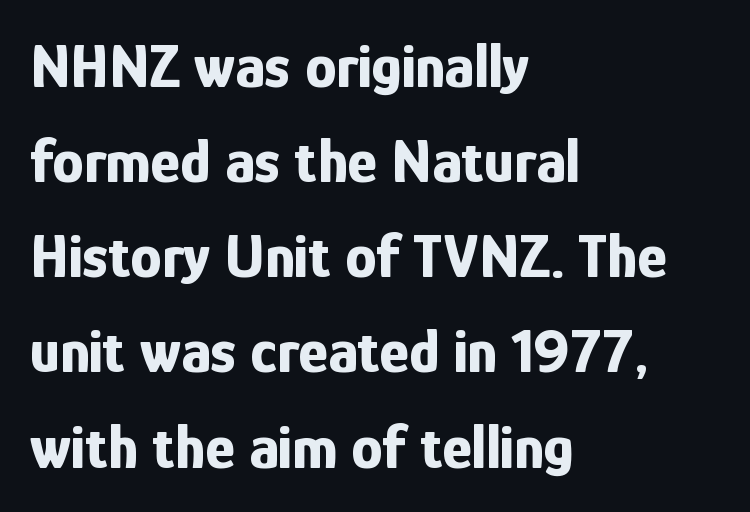
{"serif": "no", "italic": "no", "bold": "yes", "weight": "bold", "width": "condensed", "stroke_contrast": "low", "x_height": "medium", "monospaced": "no", "underline": "no", "align": "left", "line_spacing": "normal", "line_spacing_ratio": 1.51, "letter_spacing": "normal", "letter_spacing_em": 0.0, "glyph_px": 63}
